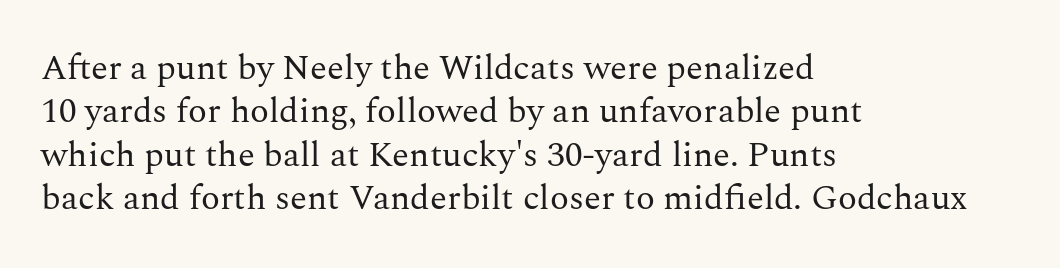
Q: Is the text bold? A: No.
Q: Is the text italic (slanted)? A: No, it is upright.
Q: Is the typeface a serif or a sans-serif typeface? A: Serif.
Q: Is the text underlined? A: No.
Q: How is the paragraph aligned? A: Left-aligned.
Q: Is the spacing between letters normal or unusually wide? A: Normal.
Q: Width (condensed, normal, or wide)? A: Normal.
Q: Stroke contrast? A: Medium.
Q: x-height? A: Medium.
Q: Monospaced? A: No.
